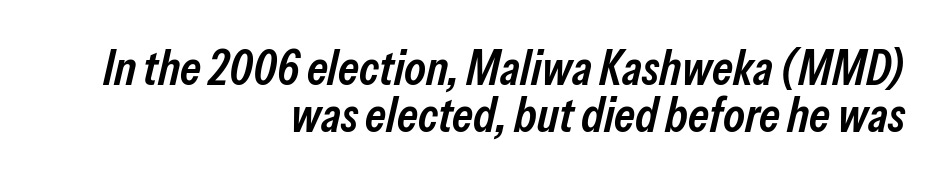
When letters slant like this, we call the style italic. Each word holds together tightly as a unit, with standard inter-letter gaps. Horizontal alignment here is rightward, an uncommon choice for prose. Proportional: the letters do not fall into vertical columns. Is the type bold? Partly — it's a semibold, heavier than regular but not fully bold.
